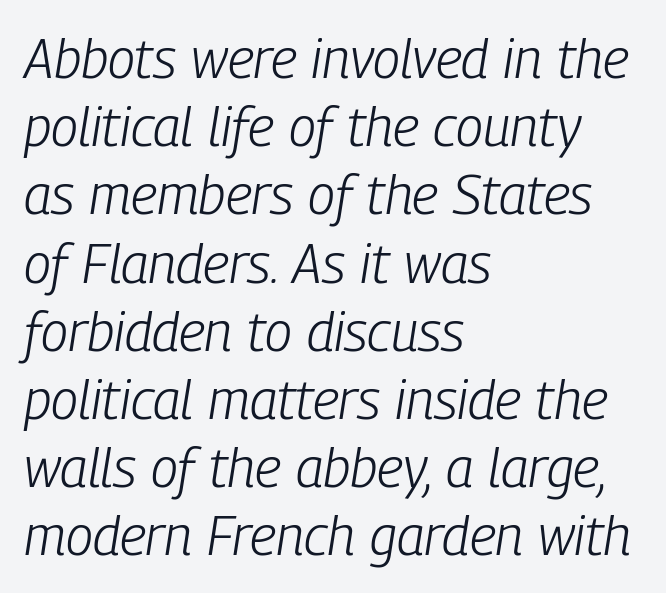
Spacing between characters is what you'd get straight out of the box. These lines are set flush left with a ragged right edge. The rendering uses natural spacing where letterforms have individual widths. The weight would be labelled regular, book, light, or lighter still.
